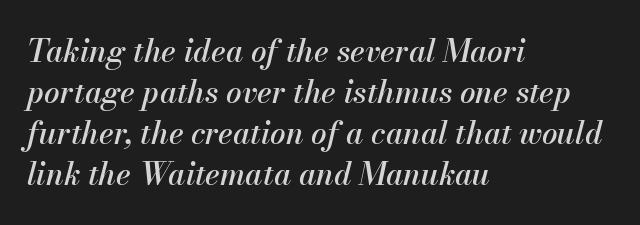
Here the designer chose a conventional face with non-uniform glyph widths. Each new line begins a customary step beneath the previous one. The area under the type is left untouched. Caption: standard tracking, unaltered. Horizontal alignment here is leftward, the default for most running prose.
